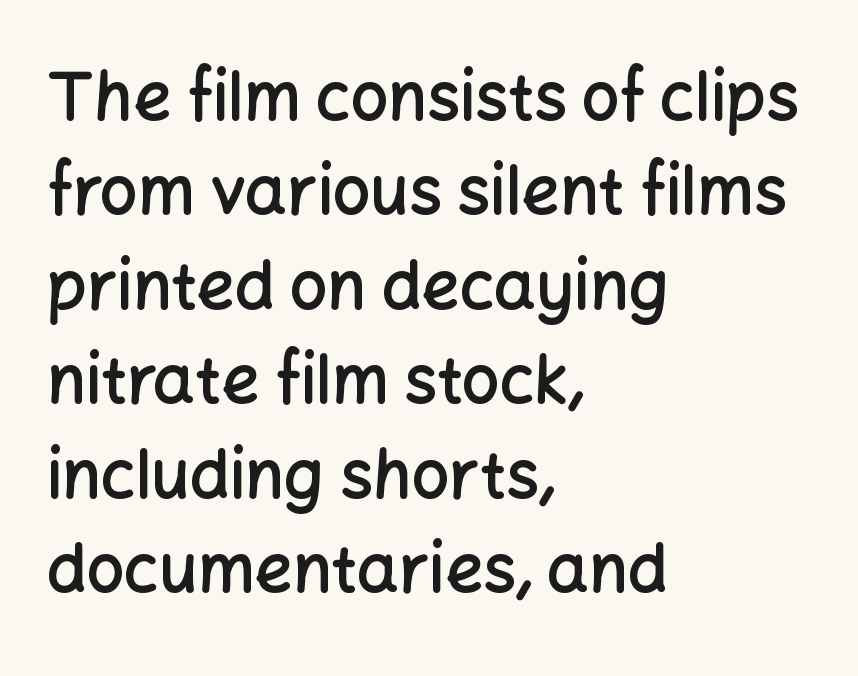
Q: Is the text bold? A: Semi-bold.
Q: Is the text italic (slanted)? A: No, it is upright.
Q: Is the typeface a serif or a sans-serif typeface? A: Sans-serif.
Q: Is the text underlined? A: No.
Q: How is the paragraph aligned? A: Left-aligned.
Q: Is the spacing between letters normal or unusually wide? A: Normal.
Q: Is the spacing between lines tight, normal or loose? A: Normal.
Q: Width (condensed, normal, or wide)? A: Normal.
Q: Stroke contrast? A: Low.
Q: x-height? A: Medium.
Q: Monospaced? A: No.
